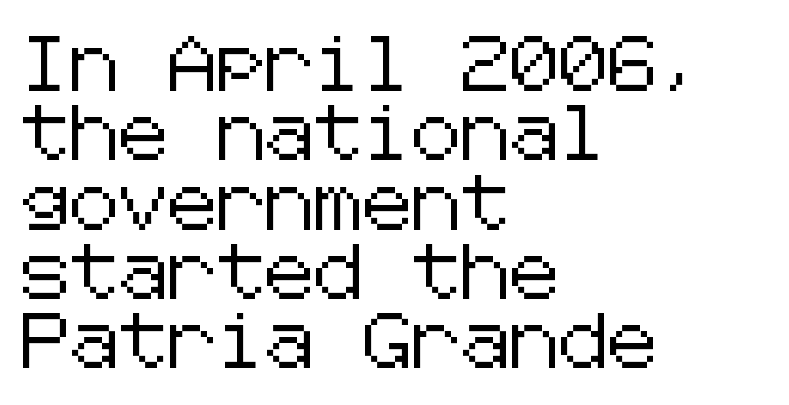
The image shows 55 px sans-serif type, upright; set left-aligned, normal line spacing (1.26x), normal letter spacing, not underlined; low stroke contrast and a medium x-height.
